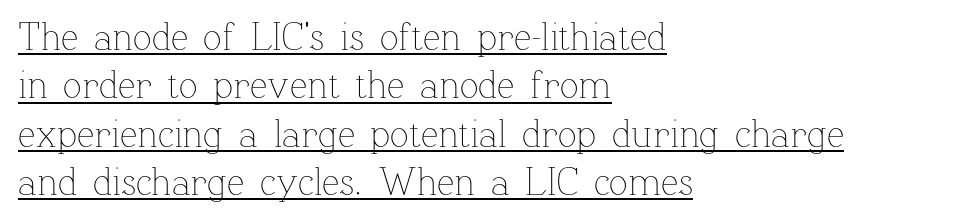
Q: Is the text bold? A: No.
Q: Is the text italic (slanted)? A: No, it is upright.
Q: Is the text underlined? A: Yes.
Q: How is the paragraph aligned? A: Left-aligned.
Q: Is the spacing between letters normal or unusually wide? A: Normal.
Q: Width (condensed, normal, or wide)? A: Normal.
Q: Stroke contrast? A: Low.
Q: x-height? A: Medium.
Q: Monospaced? A: No.
